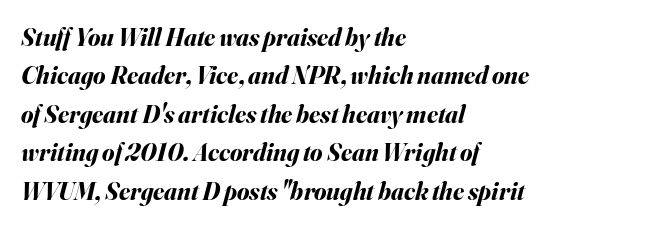
Q: Is the text bold? A: Yes.
Q: Is the text italic (slanted)? A: Yes, it leans right by about 16 degrees.
Q: Is the text underlined? A: No.
Q: How is the paragraph aligned? A: Left-aligned.
Q: Is the spacing between letters normal or unusually wide? A: Normal.
Q: Is the spacing between lines tight, normal or loose? A: Normal.
